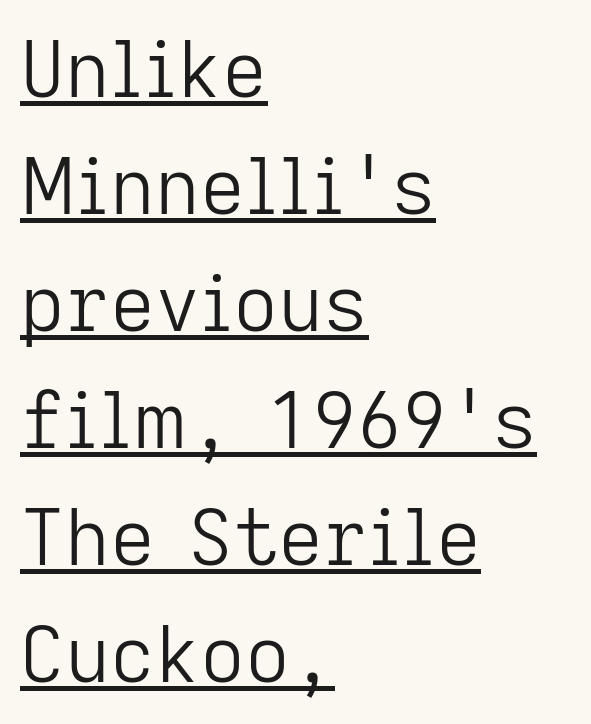
The image shows 78 px light sans-serif type, upright; set left-aligned, normal line spacing (1.5x), normal letter spacing, underlined; low stroke contrast and a medium x-height.
